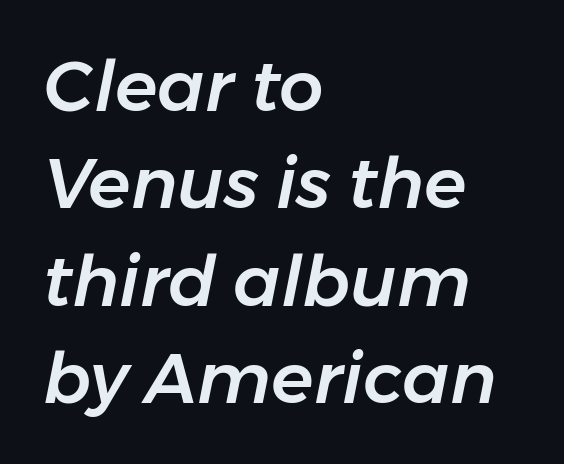
The image shows 70 px text type, italic (leaning right); set left-aligned, normal line spacing (1.39x), normal letter spacing, not underlined; low stroke contrast and a medium x-height.
